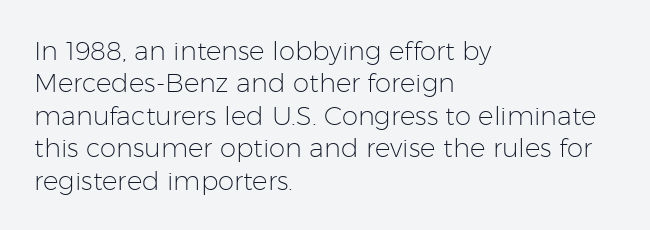
{"italic": "no", "bold": "no", "underline": "no", "align": "left", "line_spacing": "normal", "line_spacing_ratio": 1.25, "letter_spacing": "normal", "letter_spacing_em": 0.0, "glyph_px": 26}
